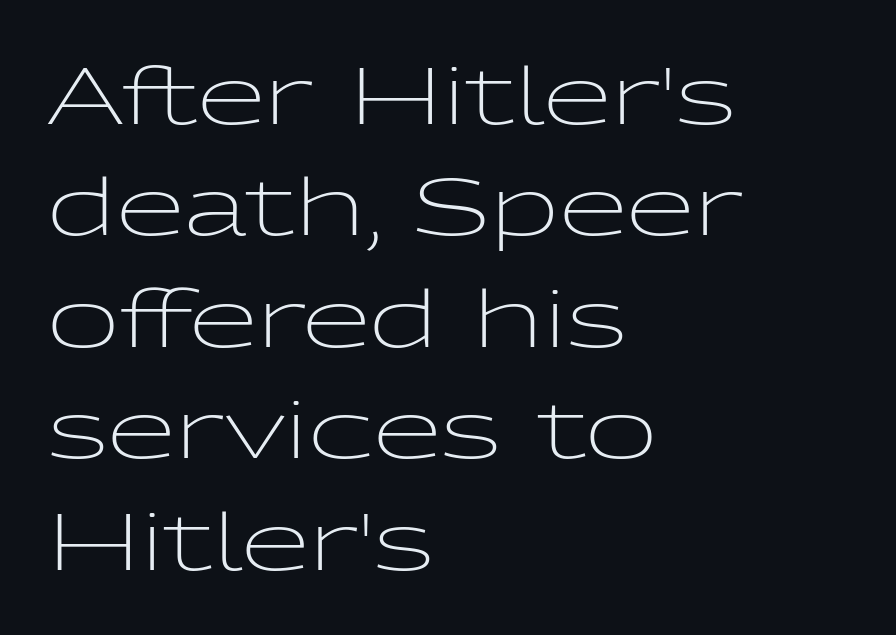
The strokes are not fattened; the text isn't bold. Line beginnings align vertically; line endings do not. Quick note: underline off. The axis of the letterforms is exactly vertical. The type is set solid horizontally, with unmodified tracking. Baseline-to-baseline distance is the conventional proportion of letter height.
